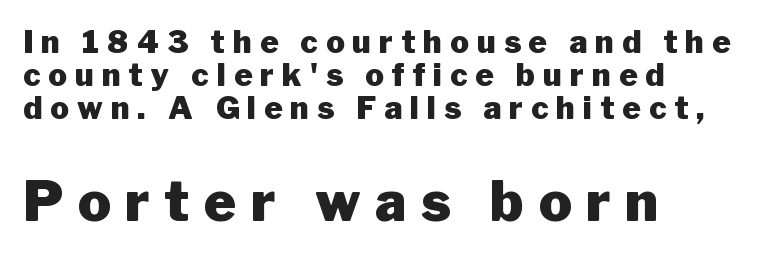
{"serif": "no", "italic": "no", "bold": "yes", "weight": "heavy", "width": "normal", "stroke_contrast": "low", "x_height": "medium", "monospaced": "no", "underline": "no", "align": "left", "line_spacing": "tight", "line_spacing_ratio": 1.07, "letter_spacing": "wide", "letter_spacing_em": 0.26, "larger_block": "second", "size_ratio": 1.77, "glyph_px": 55}
